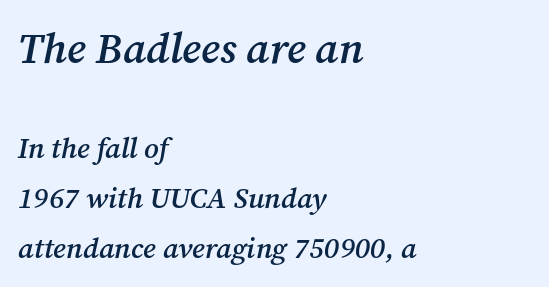
If you drew a line through each stem, it would be angled. The passage shown is typed in a proportional face where columns would drift. This is serif lettering, the kind often seen in printed books. Block one is the big one; block two sits smaller underneath. Nothing unusual about the tracking: characters are spaced as the font intends. Letters rest on an invisible, unmarked baseline.
